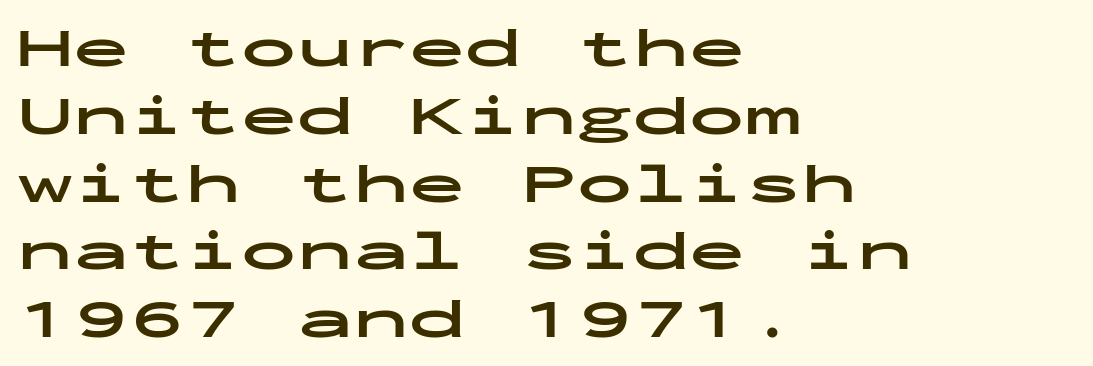
Q: Is the text bold? A: Yes.
Q: Is the text italic (slanted)? A: No, it is upright.
Q: Is the typeface a serif or a sans-serif typeface? A: Sans-serif.
Q: Is the text underlined? A: No.
Q: How is the paragraph aligned? A: Left-aligned.
Q: Is the spacing between letters normal or unusually wide? A: Normal.
Q: Width (condensed, normal, or wide)? A: Wide.
Q: Stroke contrast? A: Low.
Q: x-height? A: Medium.
Q: Monospaced? A: Yes.
